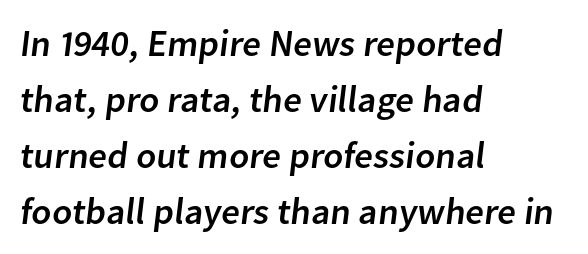
{"serif": "no", "width": "normal", "stroke_contrast": "low", "x_height": "medium", "monospaced": "no", "underline": "no", "align": "left", "line_spacing": "normal", "line_spacing_ratio": 1.51, "letter_spacing": "normal", "letter_spacing_em": 0.0, "glyph_px": 37}
